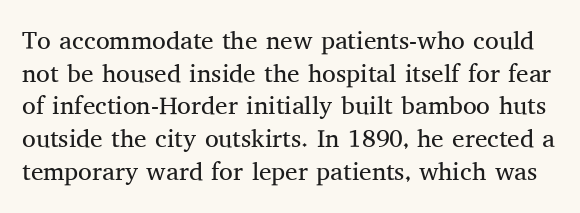
{"italic": "no", "bold": "no", "underline": "no", "line_spacing": "normal", "line_spacing_ratio": 1.31, "letter_spacing": "normal", "letter_spacing_em": 0.0, "glyph_px": 25}
